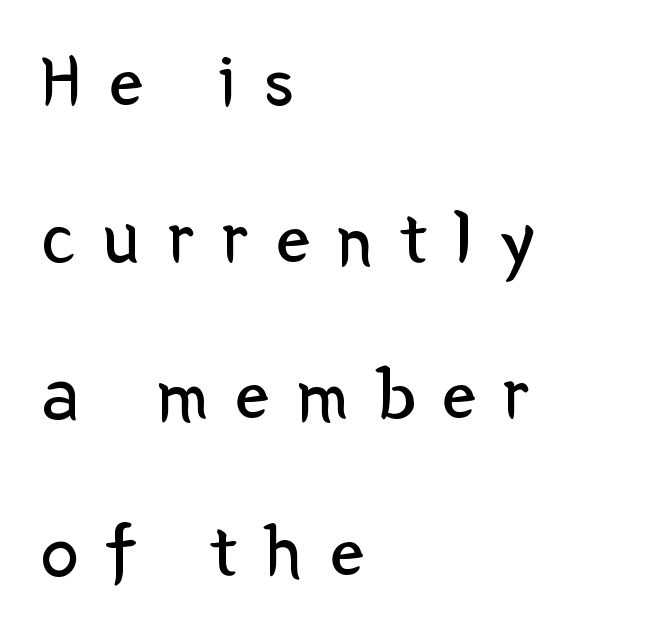
{"serif": "no", "italic": "no", "bold": "no", "weight": "regular", "width": "normal", "stroke_contrast": "low", "x_height": "medium", "monospaced": "no", "underline": "no", "align": "left", "line_spacing": "loose", "line_spacing_ratio": 2.06, "letter_spacing": "wide", "letter_spacing_em": 0.36, "glyph_px": 76}
